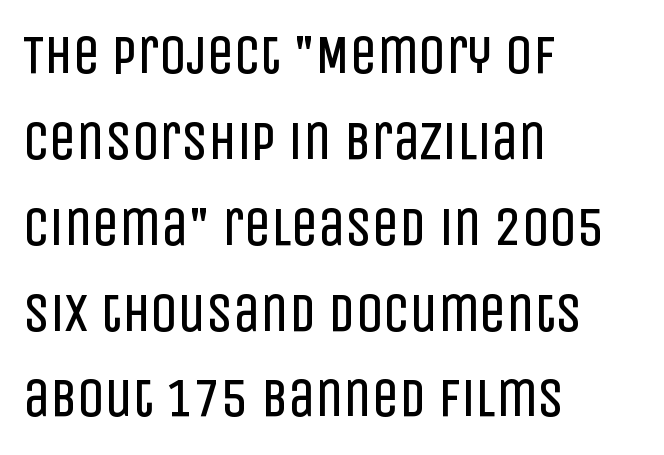
{"serif": "no", "italic": "no", "bold": "no", "weight": "regular", "width": "condensed", "stroke_contrast": "low", "x_height": "large", "monospaced": "no", "underline": "no", "align": "left", "line_spacing": "normal", "line_spacing_ratio": 1.59, "letter_spacing": "normal", "letter_spacing_em": 0.0, "glyph_px": 54}
